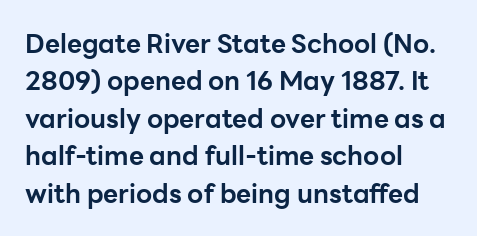
The image shows 26 px bold type, upright; set left-aligned, normal line spacing (1.44x), normal letter spacing, not underlined.
